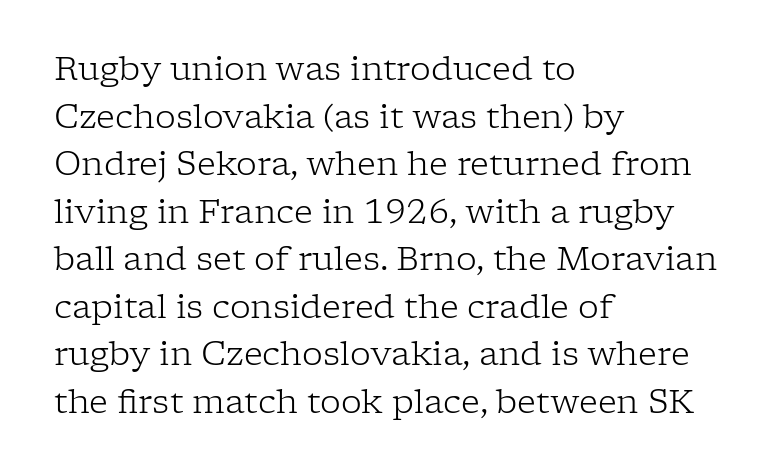
Q: Is the text bold? A: No.
Q: Is the text italic (slanted)? A: No, it is upright.
Q: Is the typeface a serif or a sans-serif typeface? A: Serif.
Q: Is the text underlined? A: No.
Q: How is the paragraph aligned? A: Left-aligned.
Q: Is the spacing between letters normal or unusually wide? A: Normal.
Q: Is the spacing between lines tight, normal or loose? A: Normal.
Q: Width (condensed, normal, or wide)? A: Normal.
Q: Stroke contrast? A: Low.
Q: x-height? A: Medium.
Q: Monospaced? A: No.
